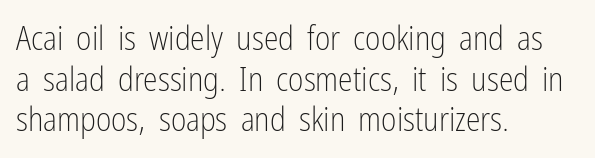
{"serif": "no", "italic": "no", "bold": "no", "weight": "light", "width": "condensed", "stroke_contrast": "low", "x_height": "medium", "monospaced": "no", "underline": "no", "align": "left", "line_spacing_ratio": 1.23, "letter_spacing": "normal", "letter_spacing_em": 0.0, "glyph_px": 33}
